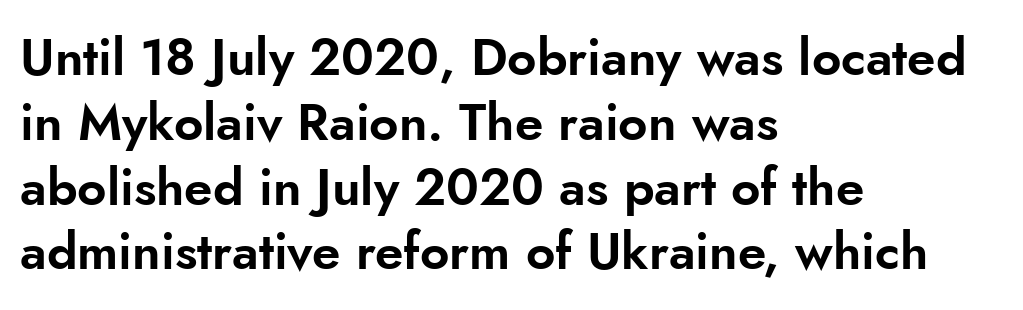
There is no visible air inserted between adjacent glyphs. The leading is moderate, giving the passage an even texture. The words here are not underlined. Unlike a traditional serif, this face leaves its strokes unadorned. Here the designer chose a conventional face with non-uniform glyph widths. Leftover space on each line is placed entirely after the last word.
